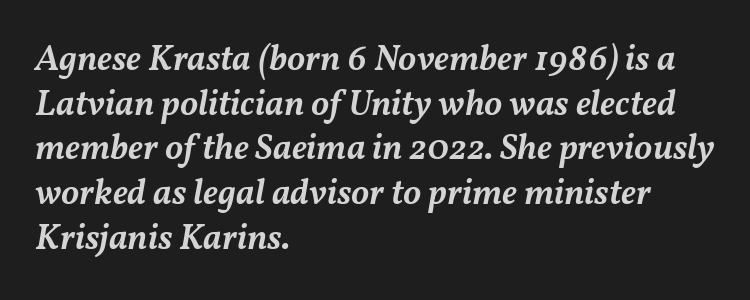
{"italic": "yes", "lean": "right", "slant_degrees": 11, "bold": "semi", "weight": "semibold", "width": "normal", "stroke_contrast": "medium", "x_height": "medium", "monospaced": "no", "underline": "no", "align": "left", "line_spacing_ratio": 1.24, "letter_spacing": "normal", "letter_spacing_em": 0.0, "glyph_px": 36}
